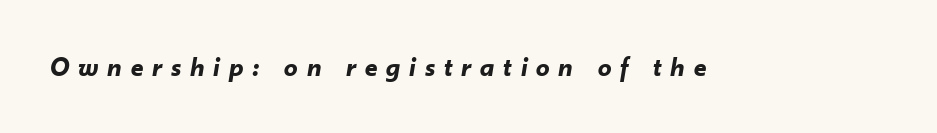
Q: Is the text bold? A: Yes.
Q: Is the text italic (slanted)? A: Yes, it leans right by about 10 degrees.
Q: Is the text underlined? A: No.
Q: Is the spacing between letters normal or unusually wide? A: Unusually wide.
